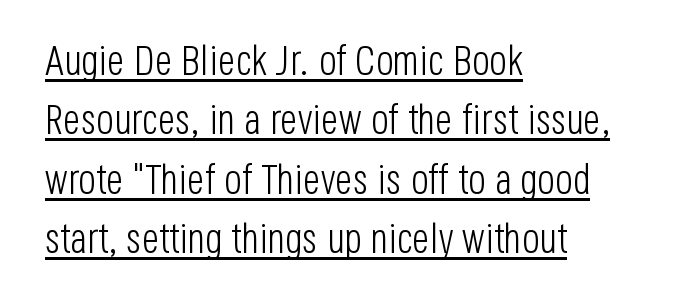
{"serif": "no", "italic": "no", "bold": "no", "weight": "light", "width": "condensed", "stroke_contrast": "low", "x_height": "large", "monospaced": "no", "underline": "yes", "align": "left", "line_spacing": "normal", "line_spacing_ratio": 1.45, "letter_spacing": "normal", "letter_spacing_em": 0.0, "glyph_px": 41}
